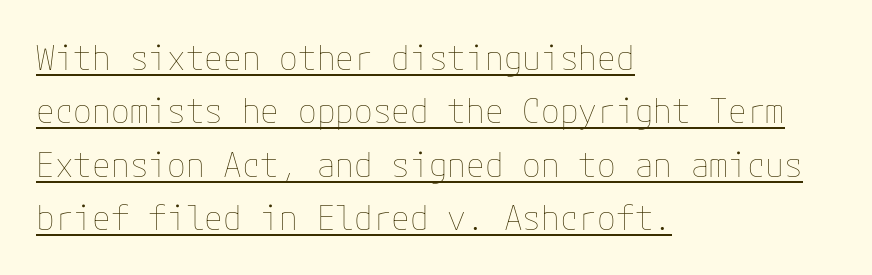
Q: Is the text bold? A: No.
Q: Is the text italic (slanted)? A: No, it is upright.
Q: Is the text underlined? A: Yes.
Q: How is the paragraph aligned? A: Left-aligned.
Q: Is the spacing between letters normal or unusually wide? A: Normal.
Q: Is the spacing between lines tight, normal or loose? A: Normal.
Q: Width (condensed, normal, or wide)? A: Normal.
Q: Stroke contrast? A: Low.
Q: x-height? A: Medium.
